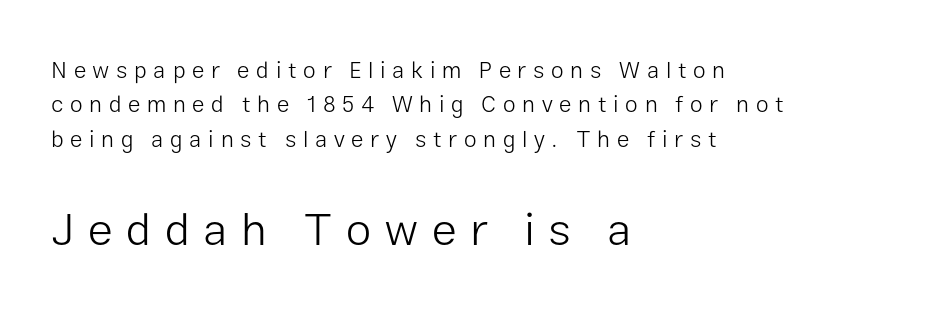
The image shows 46 px light sans-serif type, upright; set left-aligned, normal line spacing (1.49x), unusually wide letter spacing (+0.29 em), not underlined; the second (bottom) block is 2.0x larger; low stroke contrast and a medium x-height.
